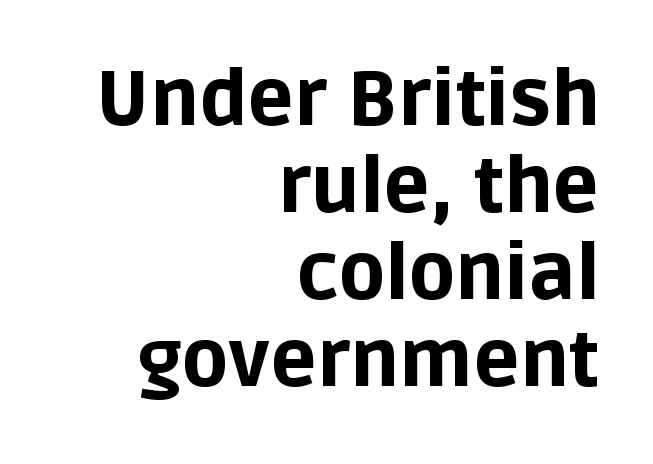
Q: Is the text bold? A: Yes.
Q: Is the text italic (slanted)? A: No, it is upright.
Q: Is the typeface a serif or a sans-serif typeface? A: Sans-serif.
Q: Is the text underlined? A: No.
Q: How is the paragraph aligned? A: Right-aligned.
Q: Is the spacing between letters normal or unusually wide? A: Normal.
Q: Is the spacing between lines tight, normal or loose? A: Tight.
Q: Width (condensed, normal, or wide)? A: Normal.
Q: Stroke contrast? A: Low.
Q: x-height? A: Large.
Q: Monospaced? A: No.
